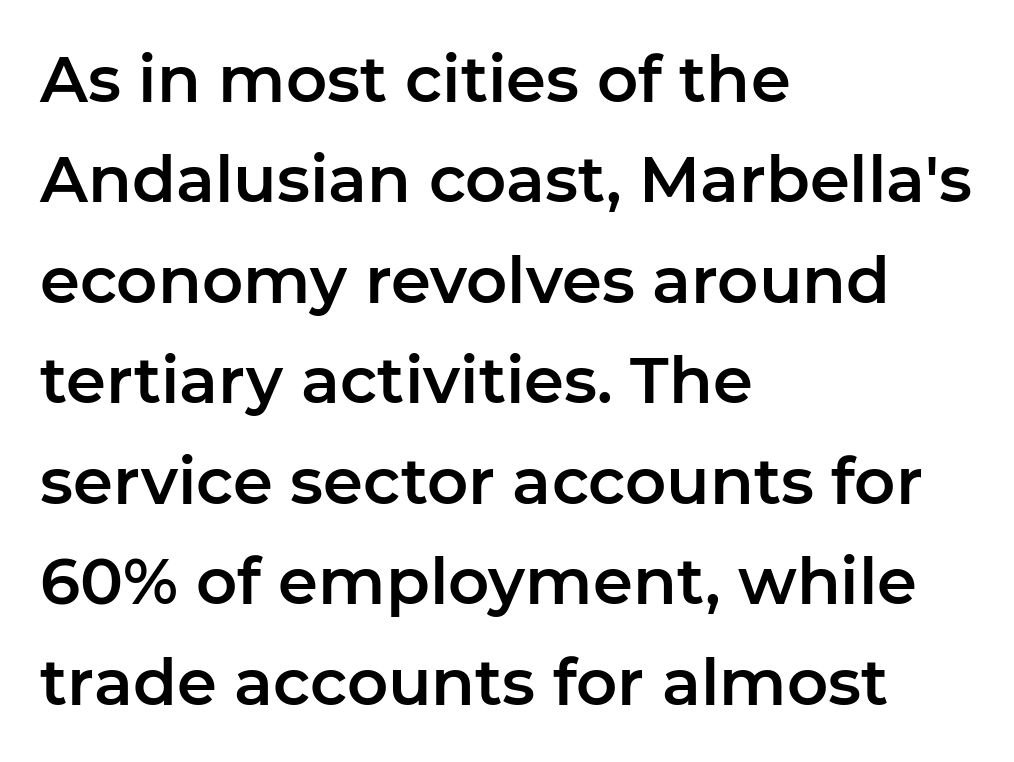
Q: Is the text italic (slanted)? A: No, it is upright.
Q: Is the typeface a serif or a sans-serif typeface? A: Sans-serif.
Q: Is the text underlined? A: No.
Q: How is the paragraph aligned? A: Left-aligned.
Q: Is the spacing between letters normal or unusually wide? A: Normal.
Q: Is the spacing between lines tight, normal or loose? A: Normal.
Q: Width (condensed, normal, or wide)? A: Normal.
Q: Stroke contrast? A: Low.
Q: x-height? A: Medium.
Q: Monospaced? A: No.
